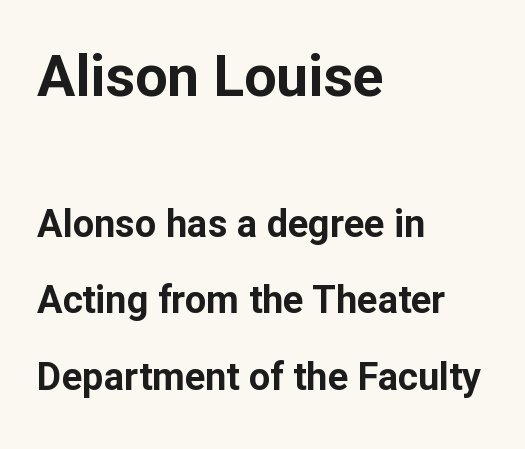
The image shows 57 px bold sans-serif type, upright; set left-aligned, loose line spacing (2.02x), normal letter spacing, not underlined; the first (top) block is 1.5x larger; low stroke contrast and a medium x-height.
